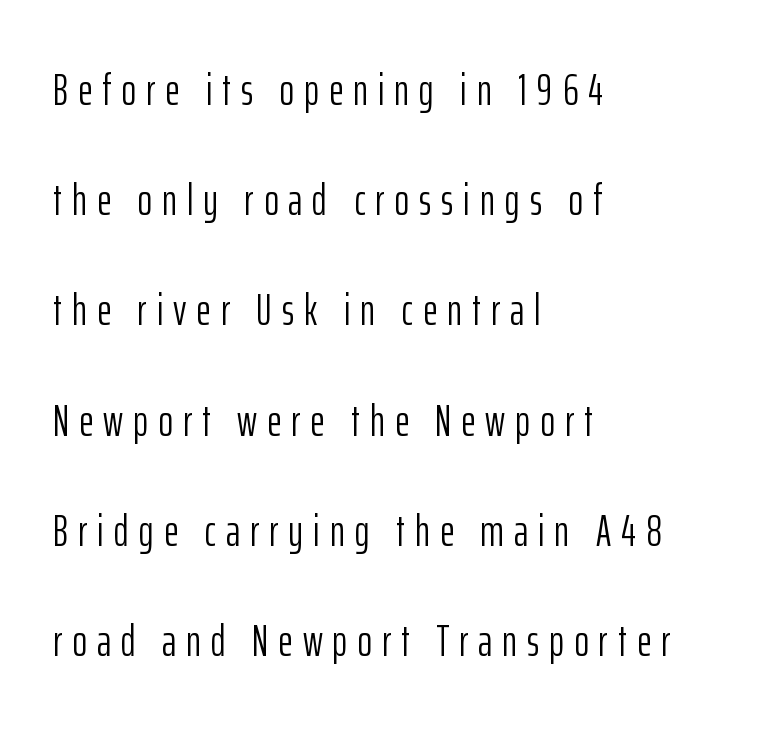
Q: Is the text bold? A: No.
Q: Is the text italic (slanted)? A: No, it is upright.
Q: Is the typeface a serif or a sans-serif typeface? A: Sans-serif.
Q: Is the text underlined? A: No.
Q: How is the paragraph aligned? A: Left-aligned.
Q: Is the spacing between letters normal or unusually wide? A: Unusually wide.
Q: Is the spacing between lines tight, normal or loose? A: Loose.
Q: Width (condensed, normal, or wide)? A: Condensed.
Q: Stroke contrast? A: Low.
Q: x-height? A: Medium.
Q: Monospaced? A: No.
